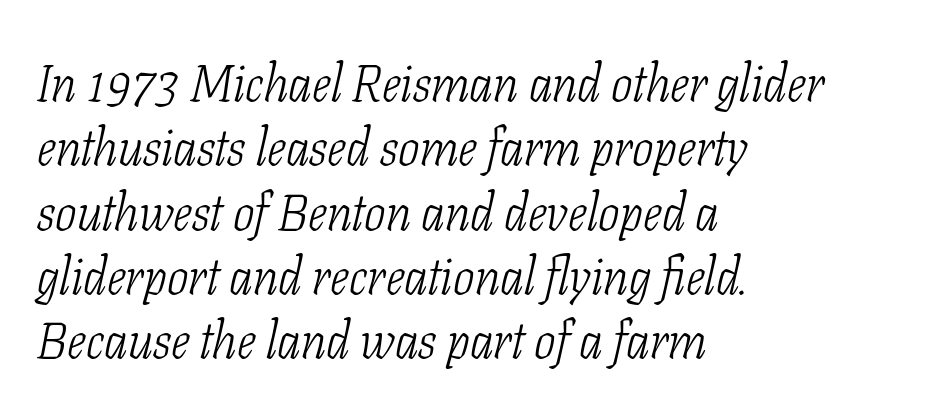
{"serif": "yes", "italic": "yes", "lean": "right", "slant_degrees": 11, "bold": "no", "weight": "light", "width": "condensed", "stroke_contrast": "low", "x_height": "medium", "monospaced": "no", "underline": "no", "align": "left", "line_spacing": "normal", "line_spacing_ratio": 1.26, "letter_spacing": "normal", "letter_spacing_em": 0.0, "glyph_px": 51}
